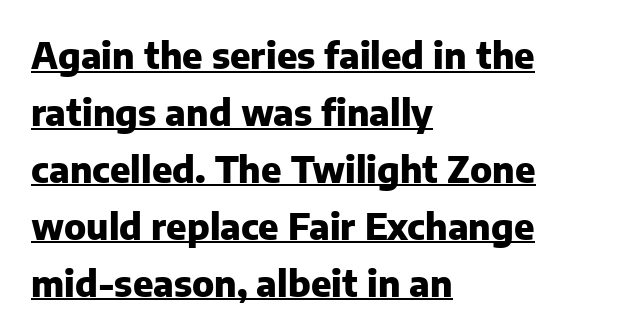
{"serif": "no", "italic": "no", "bold": "yes", "weight": "heavy", "width": "normal", "stroke_contrast": "low", "x_height": "medium", "monospaced": "no", "underline": "yes", "align": "left", "line_spacing": "normal", "line_spacing_ratio": 1.58, "letter_spacing": "normal", "letter_spacing_em": 0.0, "glyph_px": 36}
